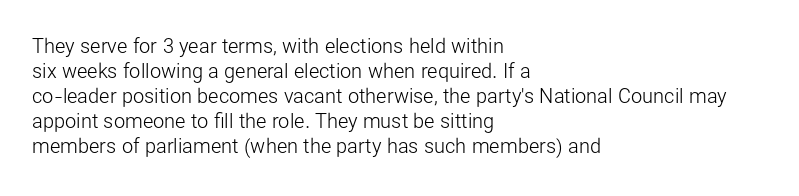
The image shows 20 px text type, upright; set left-aligned, normal line spacing (1.25x), normal letter spacing, not underlined.
